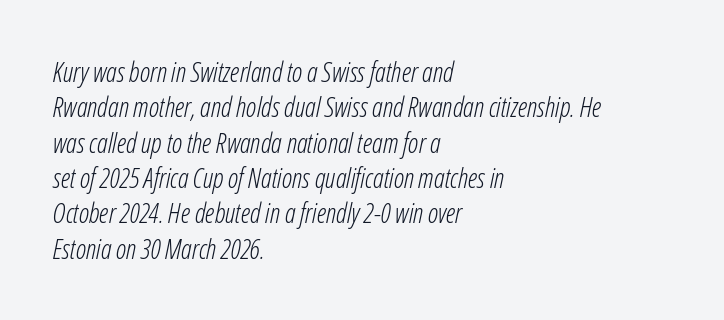
The image shows 27 px text type, italic (leaning right); set left-aligned, normal line spacing (1.31x), normal letter spacing, not underlined.
